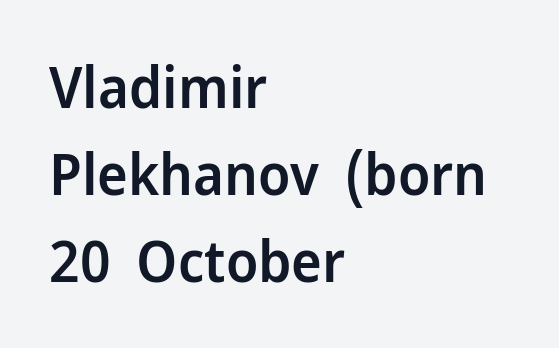
The gaps between neighbouring characters are ordinary and unremarkable. Character widths vary here, with narrow letters taking less room than wide ones. The letters stand straight up with perfectly vertical stems. Line starts are locked; line ends wander. Serif or sans? Sans — the stroke terminals are bare.
